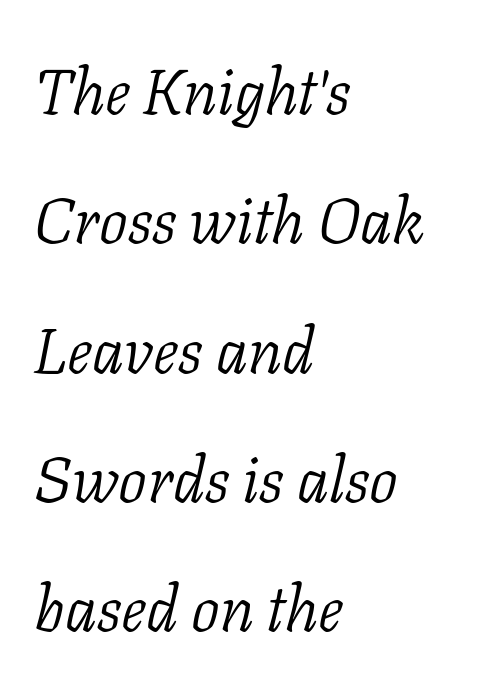
Typeset ragged right — the left edge is the straight one. You could not count columns in this text — the font is proportionally spaced. You can tell it's italic because the verticals aren't actually vertical. Glance below the letters and you will spot only blank space.
